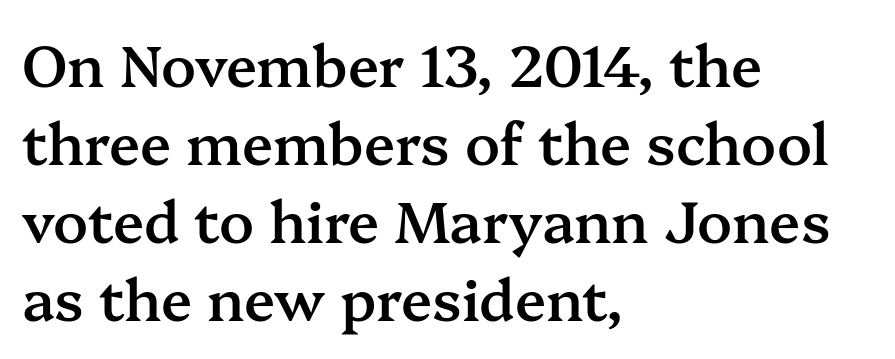
The image shows 57 px semibold serif type, upright; set left-aligned, normal line spacing (1.37x), normal letter spacing, not underlined; medium stroke contrast and a medium x-height.
